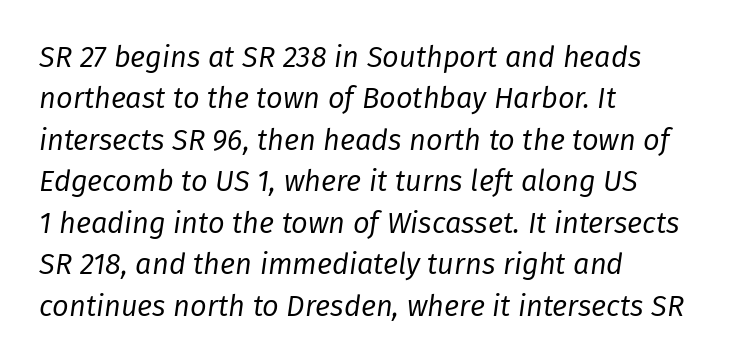
The image shows 29 px regular-weight type, italic (leaning right); set left-aligned, normal line spacing (1.43x), normal letter spacing, not underlined; low stroke contrast and a medium x-height.
